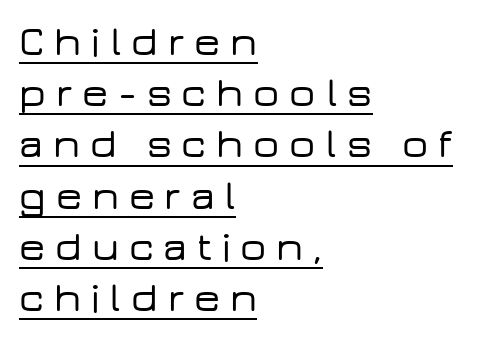
Q: Is the text italic (slanted)? A: No, it is upright.
Q: Is the typeface a serif or a sans-serif typeface? A: Sans-serif.
Q: Is the text underlined? A: Yes.
Q: How is the paragraph aligned? A: Left-aligned.
Q: Is the spacing between letters normal or unusually wide? A: Unusually wide.
Q: Is the spacing between lines tight, normal or loose? A: Normal.
Q: Width (condensed, normal, or wide)? A: Wide.
Q: Stroke contrast? A: Low.
Q: x-height? A: Medium.
Q: Monospaced? A: No.
